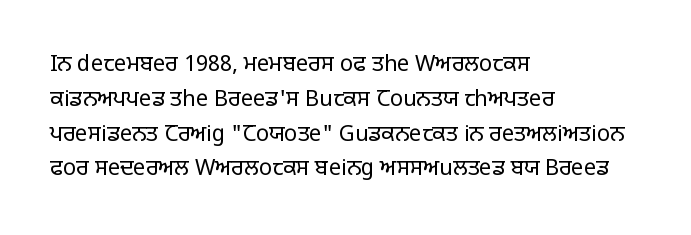
{"italic": "no", "bold": "no", "underline": "no", "align": "left", "line_spacing": "normal", "line_spacing_ratio": 1.58, "letter_spacing": "normal", "letter_spacing_em": 0.0, "glyph_px": 22}
